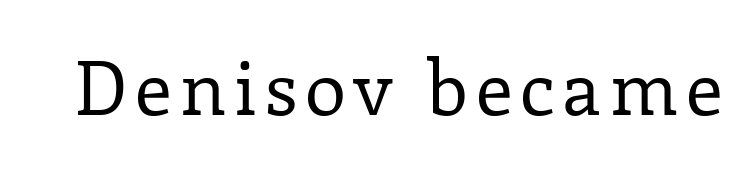
{"serif": "yes", "italic": "no", "bold": "no", "weight": "regular", "width": "normal", "stroke_contrast": "low", "x_height": "medium", "monospaced": "no", "underline": "no", "glyph_px": 75}
